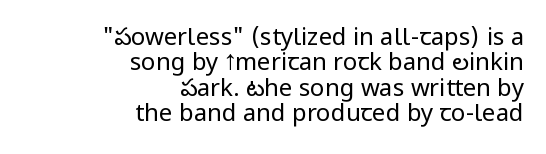
Q: Is the text bold? A: No.
Q: Is the text italic (slanted)? A: No, it is upright.
Q: Is the text underlined? A: No.
Q: How is the paragraph aligned? A: Right-aligned.
Q: Is the spacing between letters normal or unusually wide? A: Normal.
Q: Is the spacing between lines tight, normal or loose? A: Tight.
